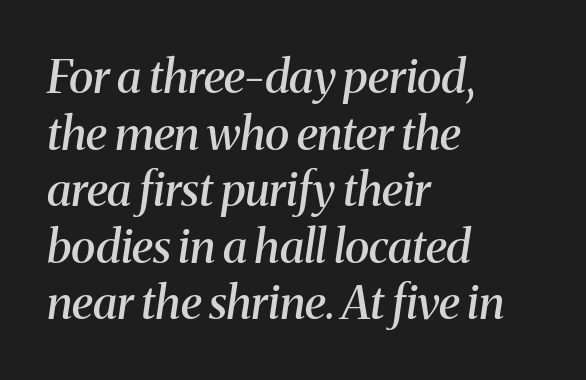
Q: Is the text bold? A: Semi-bold.
Q: Is the text italic (slanted)? A: Yes, it leans right by about 8 degrees.
Q: Is the typeface a serif or a sans-serif typeface? A: Serif.
Q: Is the text underlined? A: No.
Q: How is the paragraph aligned? A: Left-aligned.
Q: Is the spacing between letters normal or unusually wide? A: Normal.
Q: Width (condensed, normal, or wide)? A: Normal.
Q: Stroke contrast? A: Medium.
Q: x-height? A: Medium.
Q: Monospaced? A: No.
